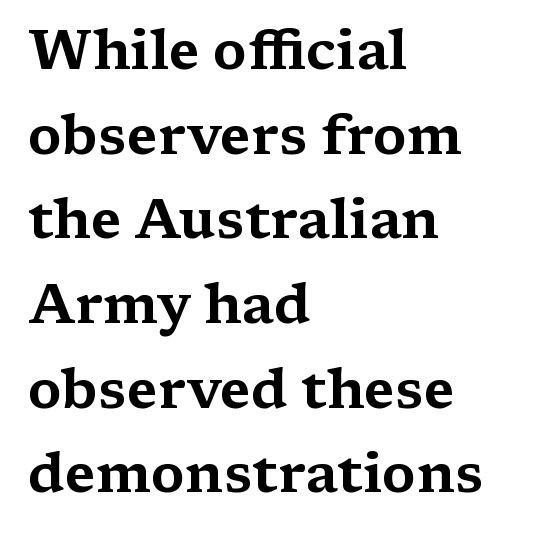
Q: Is the text italic (slanted)? A: No, it is upright.
Q: Is the typeface a serif or a sans-serif typeface? A: Serif.
Q: Is the text underlined? A: No.
Q: How is the paragraph aligned? A: Left-aligned.
Q: Is the spacing between letters normal or unusually wide? A: Normal.
Q: Is the spacing between lines tight, normal or loose? A: Normal.
Q: Width (condensed, normal, or wide)? A: Wide.
Q: Stroke contrast? A: Medium.
Q: x-height? A: Medium.
Q: Monospaced? A: No.
